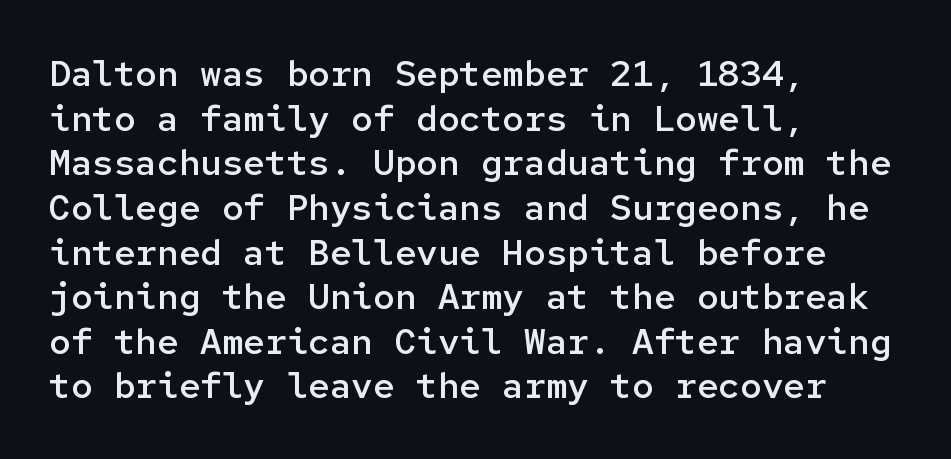
Q: Is the text bold? A: Semi-bold.
Q: Is the text italic (slanted)? A: No, it is upright.
Q: Is the typeface a serif or a sans-serif typeface? A: Sans-serif.
Q: Is the text underlined? A: No.
Q: How is the paragraph aligned? A: Left-aligned.
Q: Is the spacing between letters normal or unusually wide? A: Normal.
Q: Width (condensed, normal, or wide)? A: Normal.
Q: Stroke contrast? A: Low.
Q: x-height? A: Medium.
Q: Monospaced? A: Yes.
